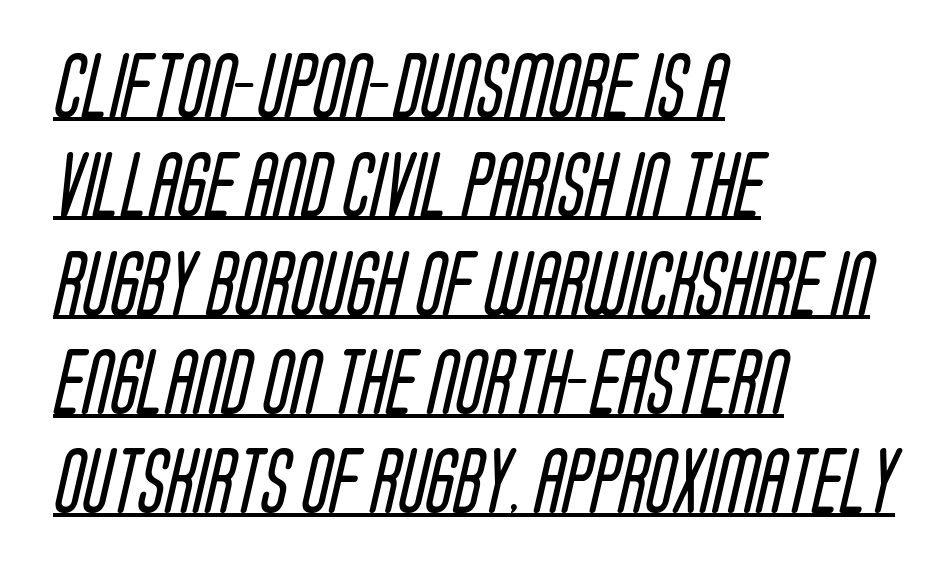
The image shows 65 px regular-weight, condensed sans-serif type; set left-aligned, normal line spacing (1.52x), normal letter spacing, underlined; low stroke contrast and a large x-height.
